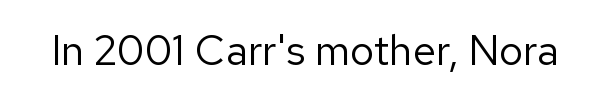
Q: Is the text bold? A: No.
Q: Is the text italic (slanted)? A: No, it is upright.
Q: Is the typeface a serif or a sans-serif typeface? A: Sans-serif.
Q: Is the text underlined? A: No.
Q: Is the spacing between letters normal or unusually wide? A: Normal.
Q: Width (condensed, normal, or wide)? A: Normal.
Q: Stroke contrast? A: Low.
Q: x-height? A: Medium.
Q: Monospaced? A: No.
